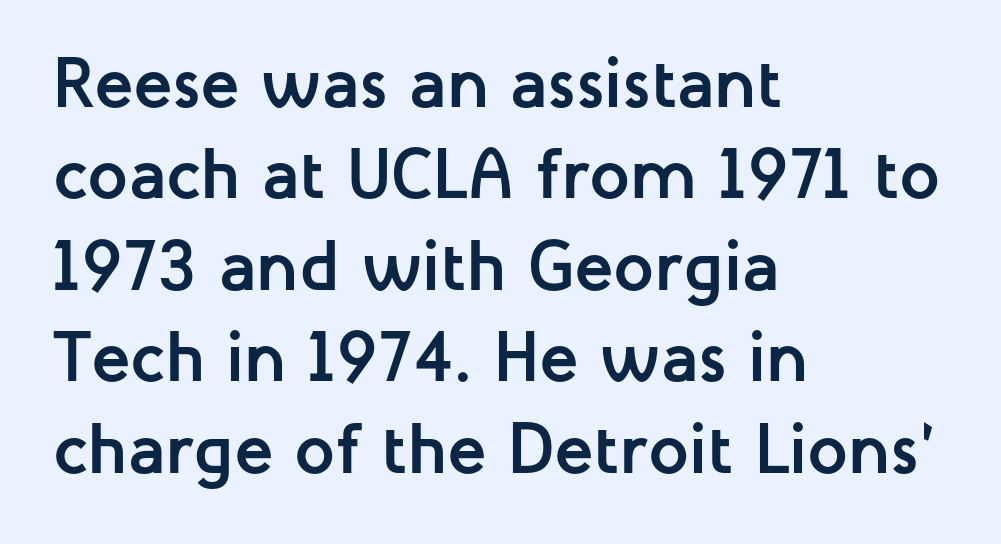
Q: Is the text bold? A: Yes.
Q: Is the text italic (slanted)? A: No, it is upright.
Q: Is the typeface a serif or a sans-serif typeface? A: Sans-serif.
Q: Is the text underlined? A: No.
Q: How is the paragraph aligned? A: Left-aligned.
Q: Is the spacing between letters normal or unusually wide? A: Normal.
Q: Is the spacing between lines tight, normal or loose? A: Normal.
Q: Width (condensed, normal, or wide)? A: Normal.
Q: Stroke contrast? A: Low.
Q: x-height? A: Medium.
Q: Monospaced? A: No.
